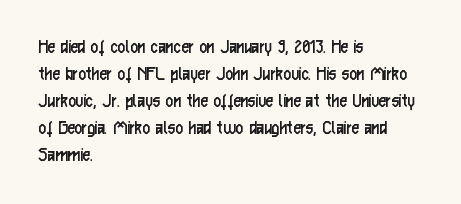
These lines keep a tight, regular rhythm from letter to letter. The rows are spaced the way most documents space them. Nothing heavy about these letters — not bold at all. A roman cut, with each character standing at attention. Check under the words: just untouched page. All the whitespace from short lines collects on the right.
